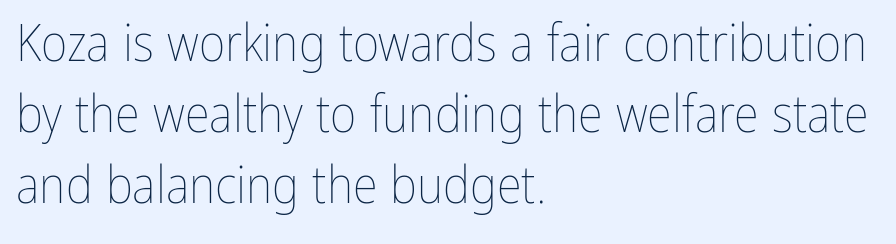
The image shows 51 px thin, condensed type, upright; set left-aligned, normal line spacing (1.39x), normal letter spacing, not underlined; low stroke contrast and a medium x-height.
